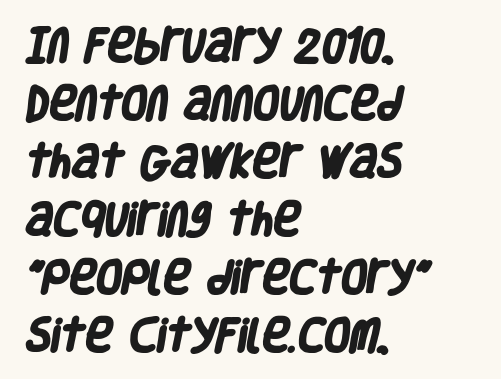
Q: Is the text bold? A: Yes.
Q: Is the typeface a serif or a sans-serif typeface? A: Sans-serif.
Q: Is the text underlined? A: No.
Q: How is the paragraph aligned? A: Left-aligned.
Q: Is the spacing between letters normal or unusually wide? A: Normal.
Q: Is the spacing between lines tight, normal or loose? A: Normal.
Q: Width (condensed, normal, or wide)? A: Condensed.
Q: Stroke contrast? A: Low.
Q: x-height? A: Large.
Q: Monospaced? A: No.
